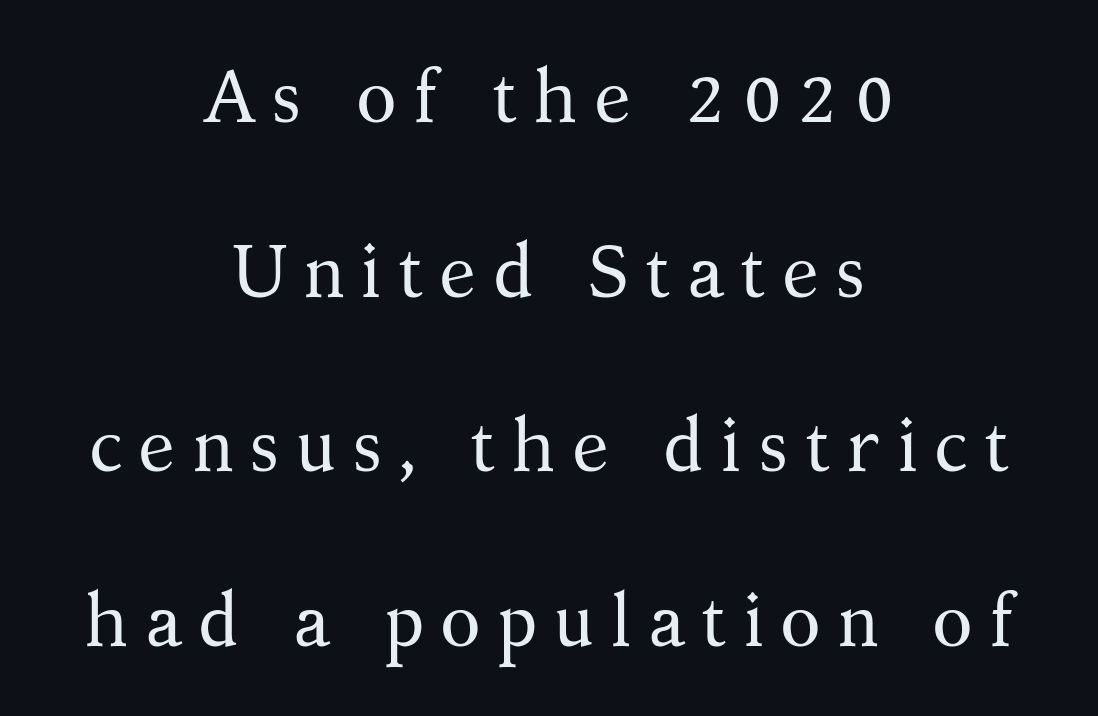
Every row of glyphs is offset so its center matches the block's center. The typeface has the unassuming heft of standard copy or less. Between one letter and the next there's a generous, obvious gap. The letters advance in unequal steps, a hallmark of proportional type. Serifs: yes, visible at the terminals of the letterforms. Regarding leading, the lines here are spaced well apart.
